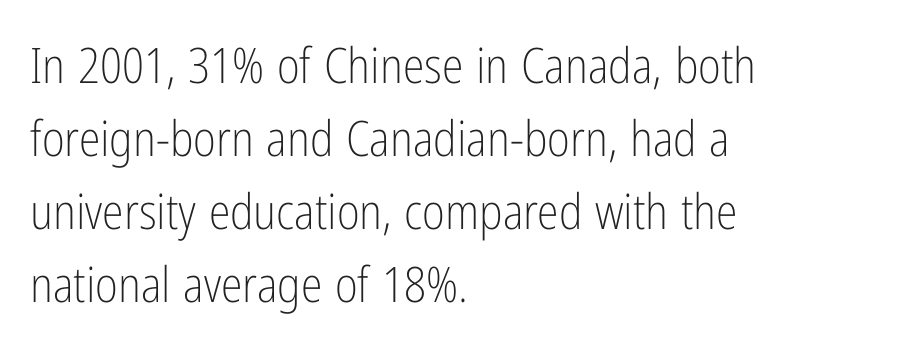
Classification — sans serif. Visually the block forms a straight wall on the left and a jagged coastline on the right. You could call the tracking neutral — neither tight nor loose. The strokes are not fattened; the text isn't bold. This rendering features lettering with no underline.
